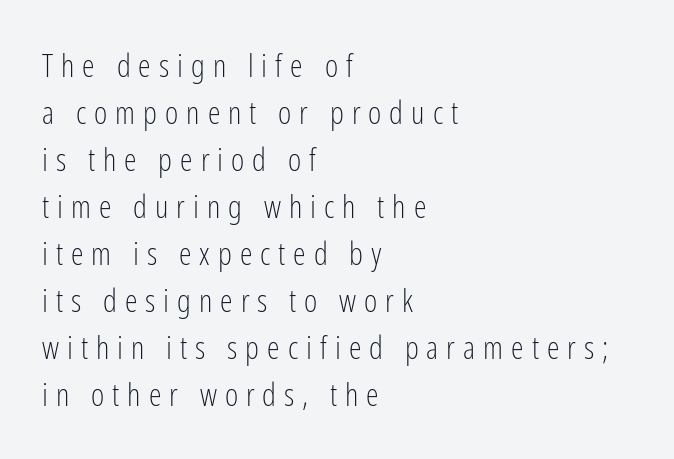
The image shows 32 px light, condensed sans-serif type, upright; set left-aligned, normal line spacing (1.47x), unusually wide letter spacing (+0.25 em), not underlined; low stroke contrast and a medium x-height.
